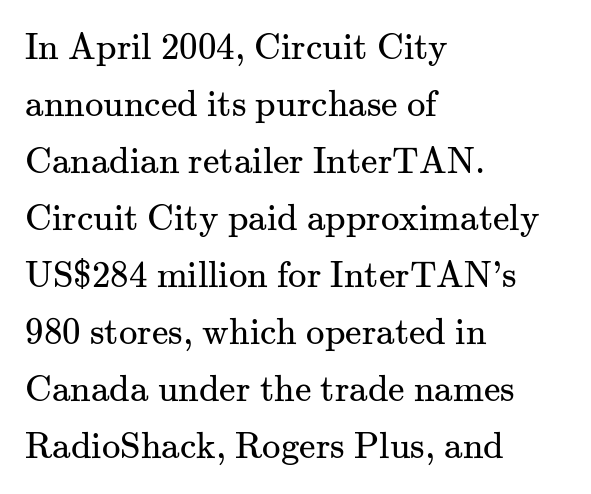
The image shows 37 px regular-weight serif type, upright; set left-aligned, normal line spacing (1.54x), normal letter spacing, not underlined; medium stroke contrast and a small x-height.
